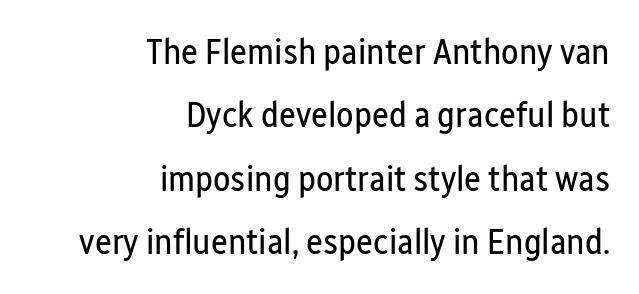
The image shows 36 px regular-weight, condensed sans-serif type, upright; set right-aligned, line spacing 1.76x, normal letter spacing, not underlined; low stroke contrast and a medium x-height.
